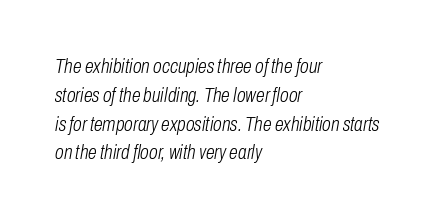
{"italic": "yes", "lean": "right", "slant_degrees": 10, "bold": "no", "underline": "no", "align": "left", "line_spacing": "normal", "line_spacing_ratio": 1.44, "letter_spacing": "normal", "letter_spacing_em": 0.0, "glyph_px": 20}
